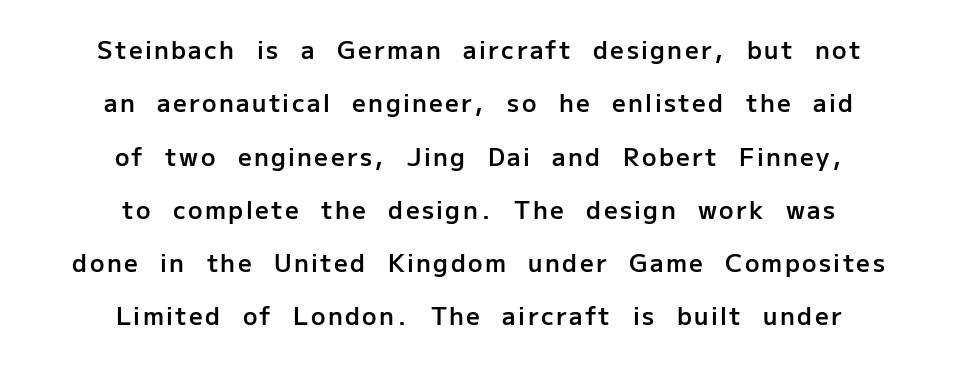
Q: Is the text bold? A: Semi-bold.
Q: Is the text italic (slanted)? A: No, it is upright.
Q: Is the text underlined? A: No.
Q: How is the paragraph aligned? A: Centered.
Q: Is the spacing between lines tight, normal or loose? A: Loose.
